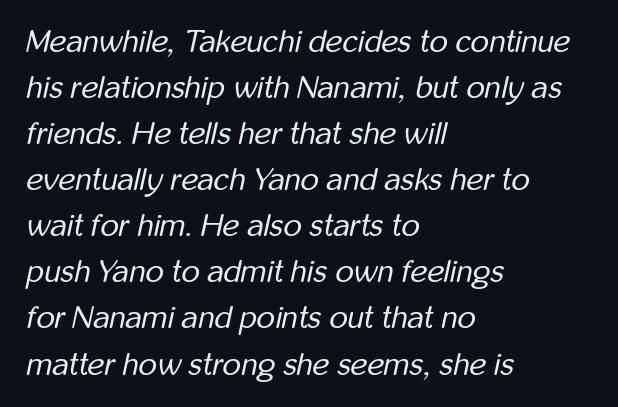
The image shows 32 px regular-weight, condensed type, italic (leaning right); set left-aligned, normal line spacing (1.44x), normal letter spacing, not underlined; low stroke contrast and a medium x-height.
